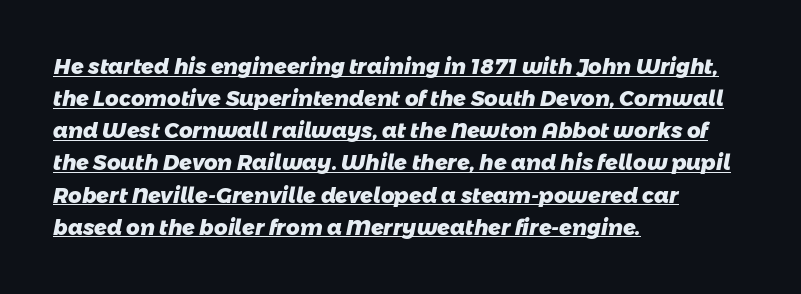
Teacher's note: observe the even left margin — that is flush-left alignment. Underlined type. Short note: letters normally spaced. The font is running at its bold setting. Interline gaps are of average width in this sample.
